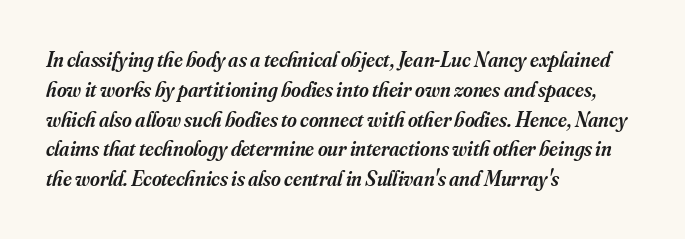
Horizontally, the lines are justified to the leading edge only. Is there much room between lines? A standard amount, neither cramped nor airy. Stems and bowls a touch heavier than normal — semibold. Compared with typical body copy, the letter spacing here is the same. The typography opts for an oblique posture over an upright one. Any mark beneath the type? The region is blank.
